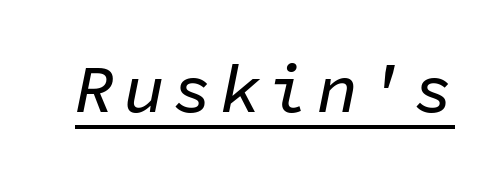
Q: Is the text italic (slanted)? A: Yes, it leans right by about 11 degrees.
Q: Is the text underlined? A: Yes.
Q: Width (condensed, normal, or wide)? A: Normal.
Q: Stroke contrast? A: Low.
Q: x-height? A: Medium.
Q: Monospaced? A: Yes.
